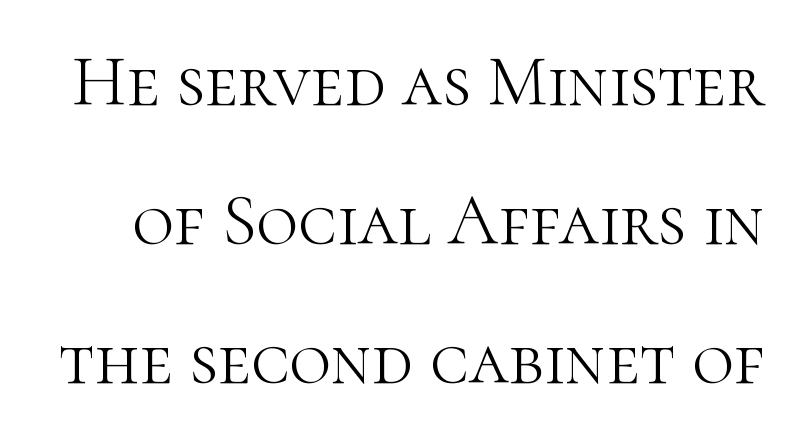
The image shows 72 px light serif type, upright; set loose line spacing (1.93x), normal letter spacing, not underlined; high stroke contrast and a medium x-height.
